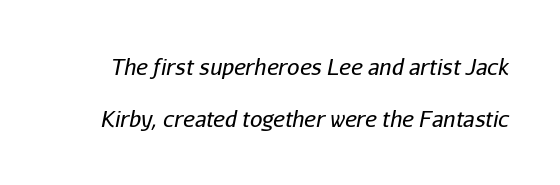
The image shows 22 px text type, italic (leaning right); set loose line spacing (2.38x), normal letter spacing, not underlined.
